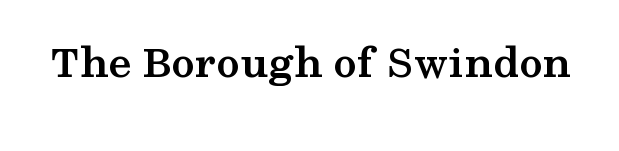
{"serif": "yes", "italic": "no", "bold": "yes", "weight": "semibold", "width": "wide", "stroke_contrast": "medium", "x_height": "medium", "monospaced": "no", "underline": "no", "letter_spacing": "normal", "letter_spacing_em": 0.0, "glyph_px": 47}
